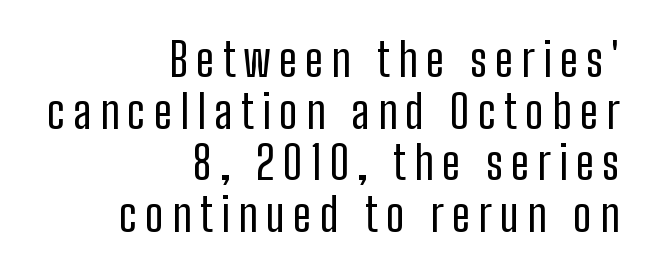
The image shows 46 px regular-weight, condensed sans-serif type, upright; set right-aligned, tight line spacing (1.12x), not underlined; low stroke contrast and a medium x-height.
